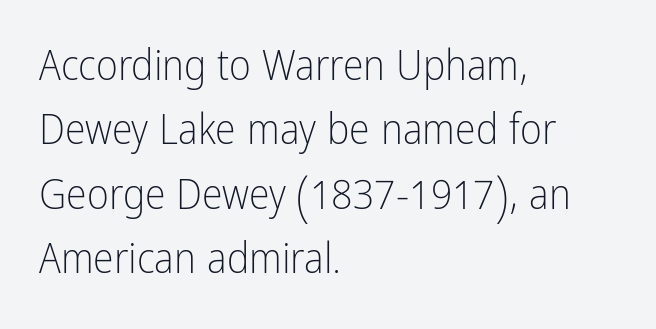
{"serif": "no", "italic": "no", "bold": "no", "weight": "light", "width": "condensed", "stroke_contrast": "low", "x_height": "medium", "monospaced": "no", "underline": "no", "align": "left", "line_spacing": "normal", "line_spacing_ratio": 1.53, "letter_spacing": "normal", "letter_spacing_em": 0.0, "glyph_px": 42}
